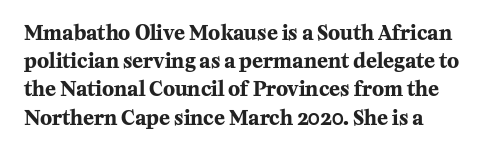
Leading matches the norm, producing a regular column. How heavy is the stroke? Heavy — this is a bold. A typesetter would mark this as roman, not italic. Inter-character spacing is left at the font's built-in metrics.
